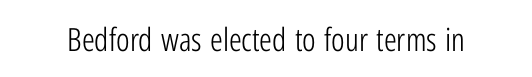
The image shows 32 px light, condensed sans-serif type, upright; set normal letter spacing, not underlined; low stroke contrast and a medium x-height.
